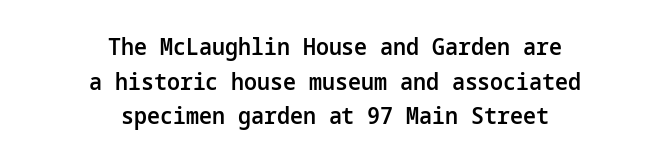
Here the glyphs are tracked normally, forming tight word shapes. Compared with an ordinary text face, these strokes are moderately heavier — a semibold. Tall strokes in this sample are plumb rather than angled. Normally led — the rows are evenly, conventionally spaced.
